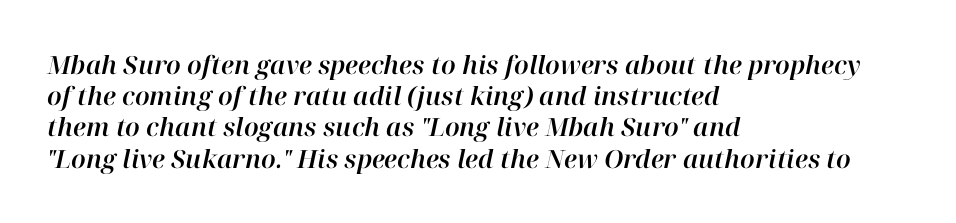
The rendering anchors every line to the left-hand side. The type is set solid horizontally, with unmodified tracking. Descender tails drop into unmarked territory. If you measured baseline to baseline, you'd find a middling distance.
